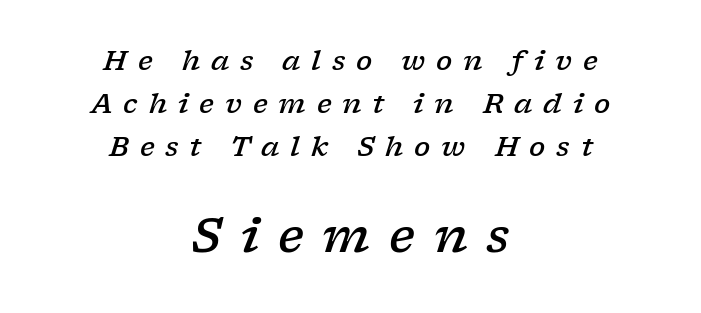
{"serif": "yes", "italic": "yes", "lean": "right", "slant_degrees": 17, "bold": "semi", "weight": "semibold", "width": "wide", "stroke_contrast": "low", "x_height": "medium", "monospaced": "no", "underline": "no", "align": "center", "line_spacing": "normal", "line_spacing_ratio": 1.59, "letter_spacing": "wide", "letter_spacing_em": 0.4, "larger_block": "second", "size_ratio": 1.74, "glyph_px": 47}
